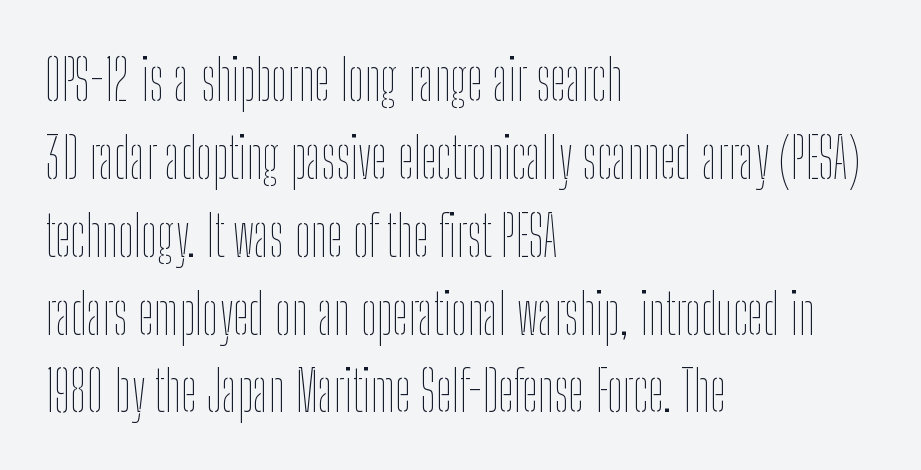
Do the characters align in a grid? No, the font is proportional. No extra tracking has been applied to these lines. The space directly below the letters is spotless. Short and long lines alike share a common starting point at left. The passage shown stacks its lines at a standard gap. This sample uses an upright cut, with every glyph sitting square on the baseline.
